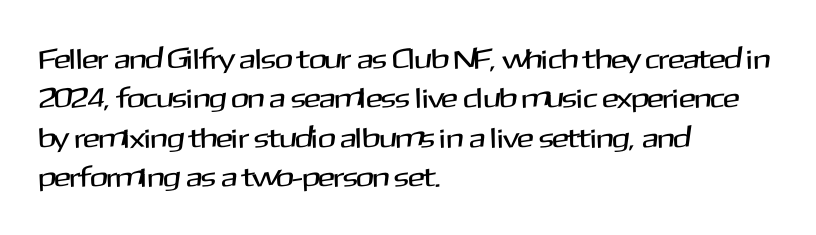
{"serif": "no", "italic": "no", "width": "normal", "stroke_contrast": "medium", "x_height": "medium", "monospaced": "no", "underline": "no", "align": "left", "line_spacing": "normal", "line_spacing_ratio": 1.41, "letter_spacing": "normal", "letter_spacing_em": 0.0, "glyph_px": 28}
